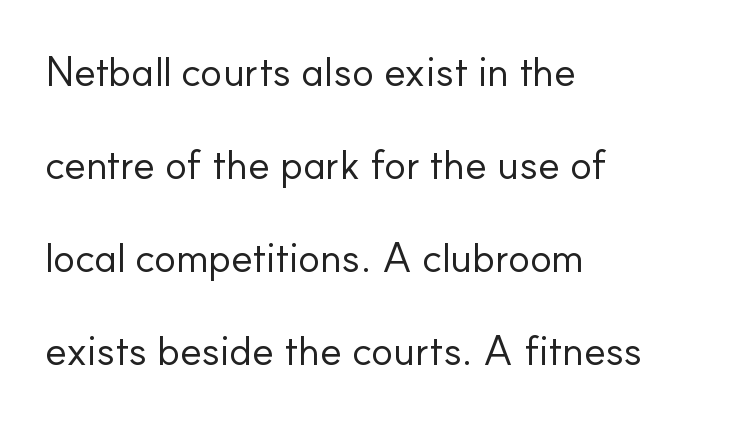
Reading down the column, the eye jumps a long way to each next line. Weight: in the light-to-regular range. Is the letter spacing exaggerated? No — it looks like the ordinary default. The setting favours the left margin, as ordinary paragraphs usually do. You could not count columns in this text — the font is proportionally spaced. Each letter's strokes conclude bluntly, with no projecting serifs.
